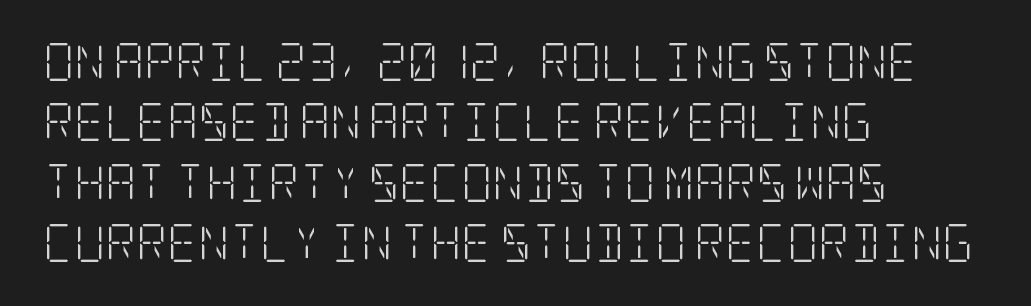
Every row of glyphs begins at an identical x-position on the left. The letters stand upright; this is a roman face. A normal amount of white space separates one row of letters from the next. These lines are composed in type with serifs. Heaviness? Minimal to ordinary, like unemphasized prose. These lines keep a tight, regular rhythm from letter to letter.
